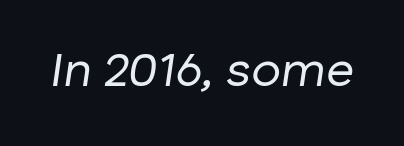
On a weight scale, this lands at 450 or below. Plain, unruled lines of type. When letters slant like this, we call the style italic. The face used here is proportionally spaced, like ordinary book or web type.
